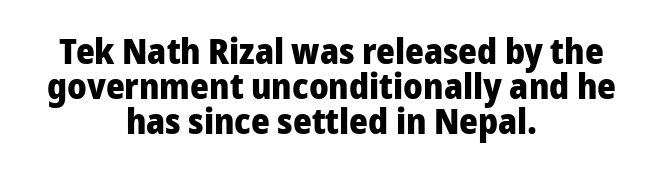
The image shows 36 px heavy sans-serif type, upright; set centered, tight line spacing (0.97x), normal letter spacing, not underlined; low stroke contrast and a medium x-height.
